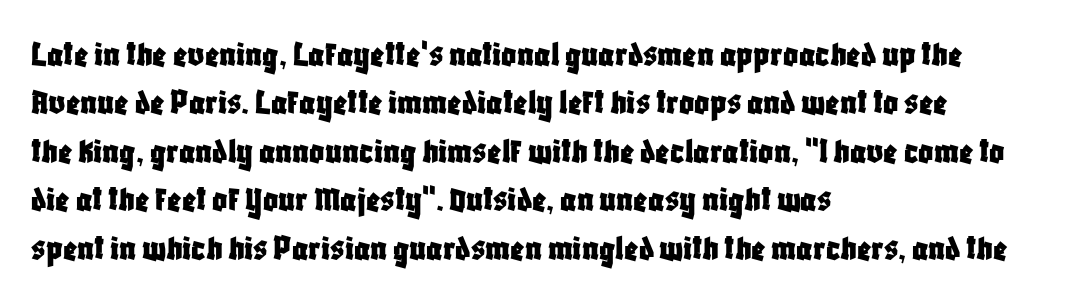
Q: Is the text italic (slanted)? A: No, it is upright.
Q: Is the typeface a serif or a sans-serif typeface? A: Sans-serif.
Q: Is the text underlined? A: No.
Q: How is the paragraph aligned? A: Left-aligned.
Q: Is the spacing between letters normal or unusually wide? A: Normal.
Q: Is the spacing between lines tight, normal or loose? A: Normal.
Q: Width (condensed, normal, or wide)? A: Condensed.
Q: Stroke contrast? A: Low.
Q: x-height? A: Large.
Q: Monospaced? A: No.
